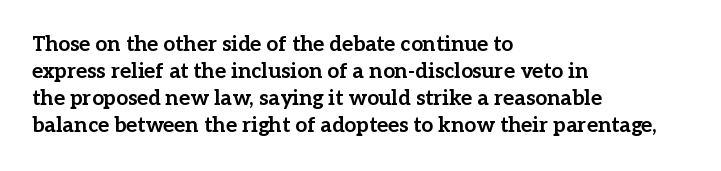
Which margin do the lines hug? The left one — the right edge is uneven. The foot of each line stays bare and open. Strokes here are thick enough to call this a true bold. Does the lettering tilt? It doesn't — this is upright. You could call the tracking neutral — neither tight nor loose. Interline gaps are of average width in this sample.
